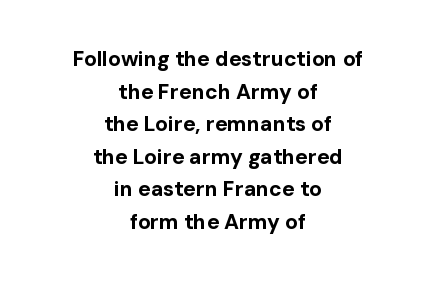
Weight: bold. Underline: absent. The gaps between neighbouring characters are ordinary and unremarkable. Neither beginnings nor endings align; midpoints do.
